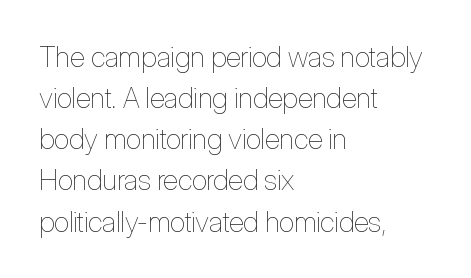
{"italic": "no", "bold": "no", "weight": "thin", "width": "condensed", "stroke_contrast": "low", "x_height": "medium", "monospaced": "no", "underline": "no", "align": "left", "line_spacing": "normal", "line_spacing_ratio": 1.47, "letter_spacing": "normal", "letter_spacing_em": 0.0, "glyph_px": 28}
